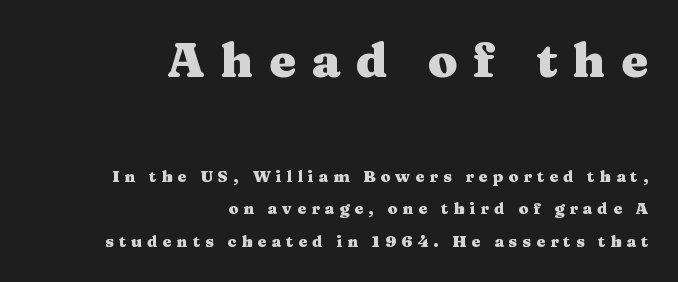
{"serif": "yes", "italic": "no", "bold": "yes", "weight": "heavy", "width": "wide", "stroke_contrast": "medium", "x_height": "medium", "monospaced": "no", "underline": "no", "align": "right", "line_spacing": "loose", "line_spacing_ratio": 2.03, "letter_spacing": "wide", "letter_spacing_em": 0.32, "larger_block": "first", "size_ratio": 3.0, "glyph_px": 48}
